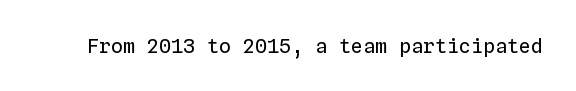
{"italic": "no", "bold": "no", "underline": "no", "letter_spacing": "normal", "letter_spacing_em": 0.0, "glyph_px": 20}
